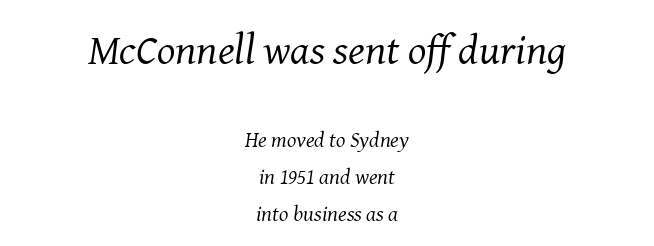
Tall strokes in this sample are angled rather than plumb. A clean baseline with only descenders dipping below it. Of the two passages, the one on top uses the larger point size. The space between consecutive lines is moderate.
